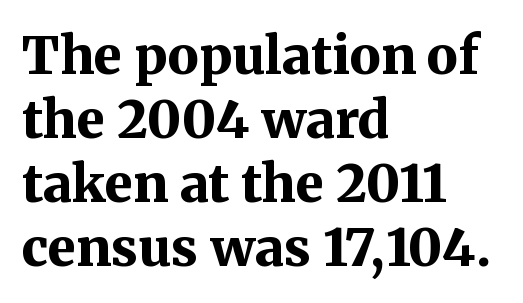
The image shows 52 px bold serif type, upright; set left-aligned, line spacing 1.23x, normal letter spacing, not underlined; medium stroke contrast and a medium x-height.
